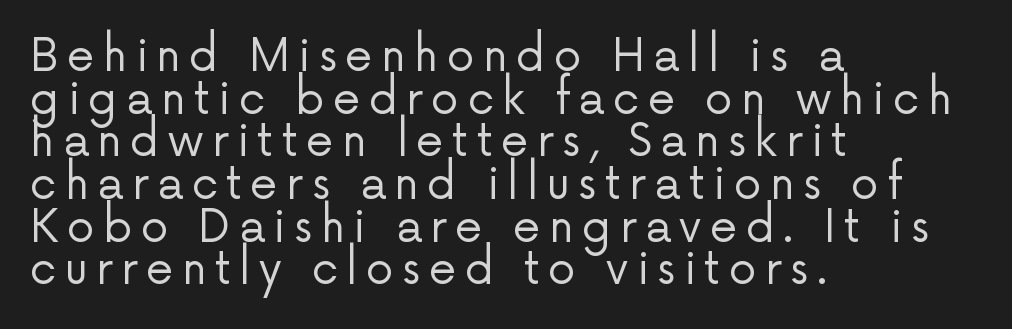
The image shows 44 px regular-weight sans-serif type, upright; set left-aligned, tight line spacing (0.97x), not underlined; low stroke contrast and a medium x-height.
